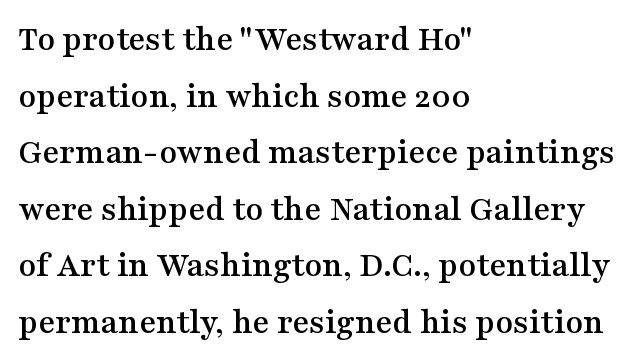
The image shows 36 px wide serif type, upright; set left-aligned, normal line spacing (1.57x), normal letter spacing, not underlined; medium stroke contrast and a medium x-height.
